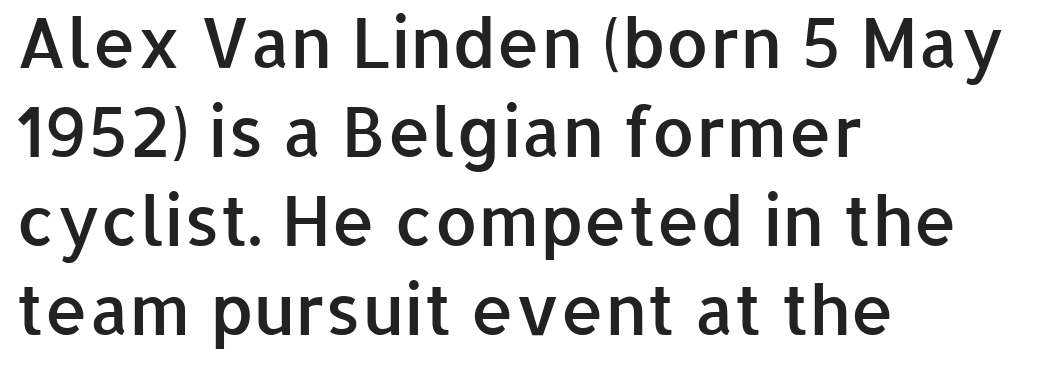
The image shows 69 px semibold sans-serif type, upright; set left-aligned, normal line spacing (1.29x), normal letter spacing, not underlined; low stroke contrast and a medium x-height.
